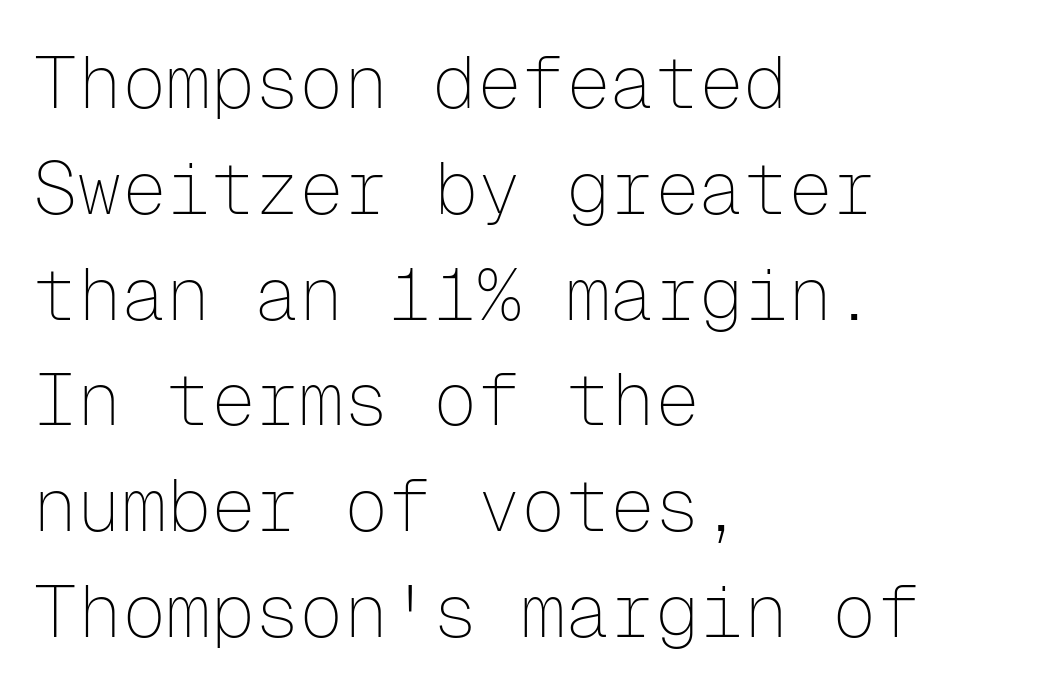
{"serif": "no", "italic": "no", "bold": "no", "weight": "thin", "width": "normal", "stroke_contrast": "low", "x_height": "medium", "monospaced": "yes", "underline": "no", "align": "left", "line_spacing": "normal", "line_spacing_ratio": 1.43, "letter_spacing": "normal", "letter_spacing_em": 0.0, "glyph_px": 74}
